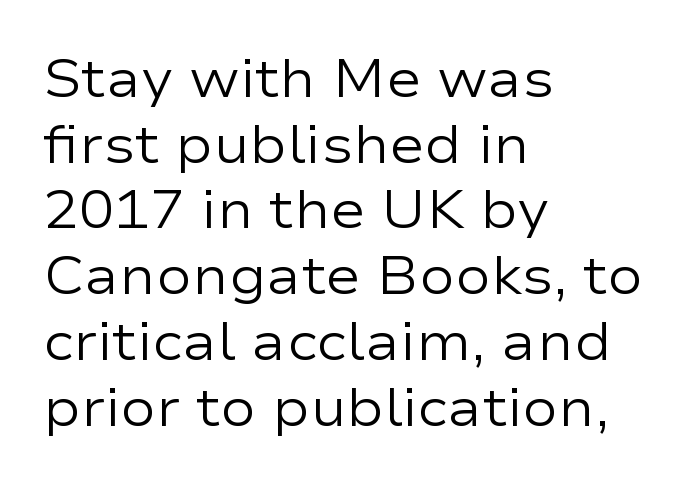
The image shows 53 px regular-weight, wide sans-serif type, upright; set left-aligned, line spacing 1.24x, normal letter spacing, not underlined; low stroke contrast and a medium x-height.
